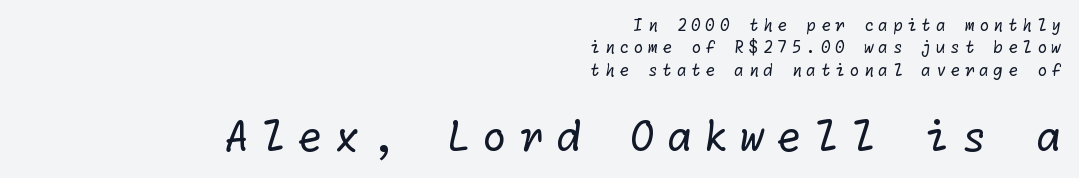
Q: Is the text bold? A: No.
Q: Is the typeface a serif or a sans-serif typeface? A: Sans-serif.
Q: Is the text underlined? A: No.
Q: How is the paragraph aligned? A: Right-aligned.
Q: Is the spacing between letters normal or unusually wide? A: Unusually wide.
Q: Is the spacing between lines tight, normal or loose? A: Normal.
Q: Which block of text is set in a larger size, the first (top) or the second (bottom)? A: The second (bottom) one.
Q: Width (condensed, normal, or wide)? A: Normal.
Q: Stroke contrast? A: Low.
Q: x-height? A: Medium.
